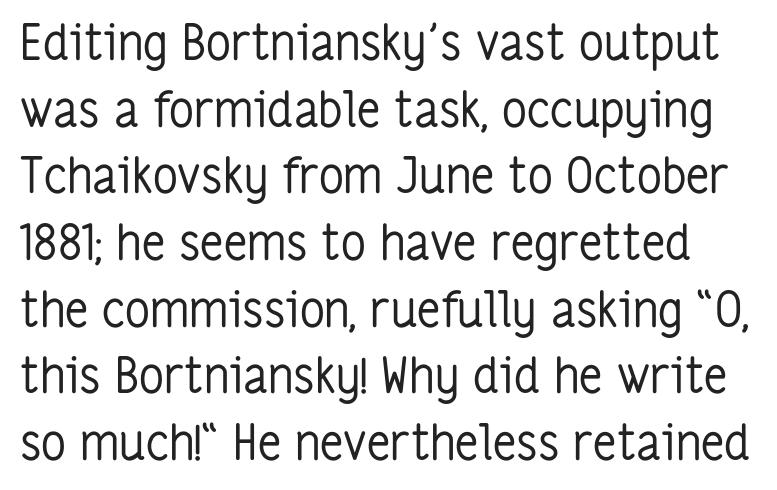
The image shows 49 px regular-weight, condensed sans-serif type, upright; set normal line spacing (1.36x), normal letter spacing, not underlined; low stroke contrast and a medium x-height.
